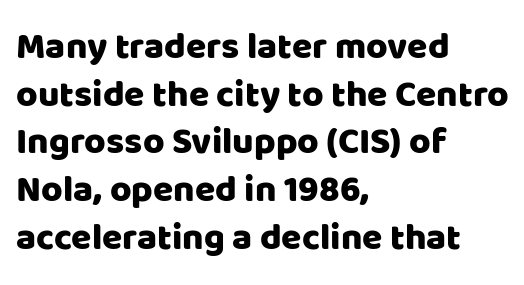
The image shows 37 px sans-serif type, upright; set left-aligned, normal line spacing (1.29x), normal letter spacing, not underlined; low stroke contrast and a large x-height.
